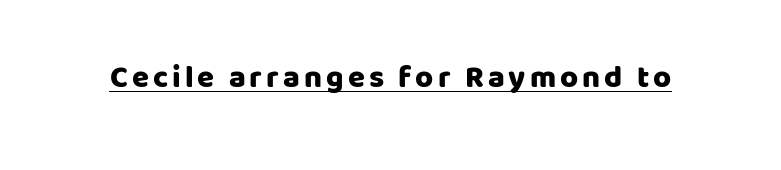
The image shows 31 px sans-serif type, upright; set underlined; low stroke contrast and a large x-height.
